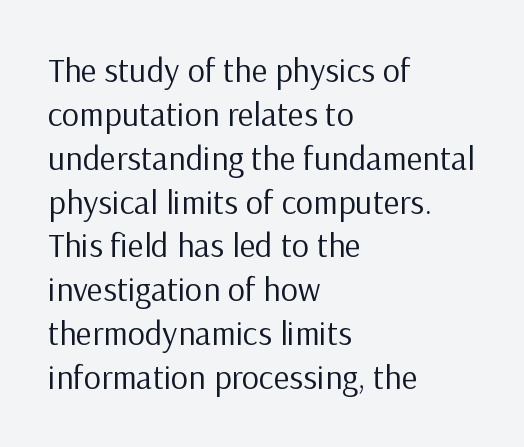
Q: Is the text bold? A: No.
Q: Is the text italic (slanted)? A: No, it is upright.
Q: Is the typeface a serif or a sans-serif typeface? A: Sans-serif.
Q: Is the text underlined? A: No.
Q: How is the paragraph aligned? A: Left-aligned.
Q: Is the spacing between letters normal or unusually wide? A: Normal.
Q: Is the spacing between lines tight, normal or loose? A: Normal.
Q: Width (condensed, normal, or wide)? A: Normal.
Q: Stroke contrast? A: Low.
Q: x-height? A: Medium.
Q: Monospaced? A: No.
